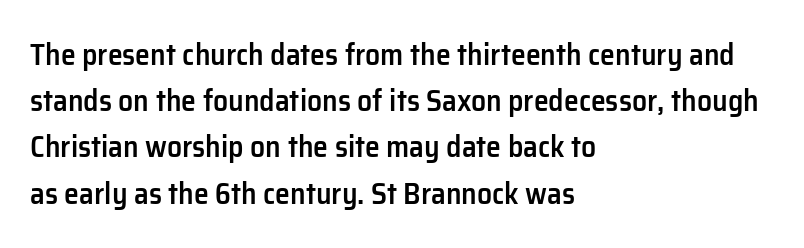
The image shows 30 px semibold sans-serif type, upright; set left-aligned, normal line spacing (1.54x), normal letter spacing, not underlined; low stroke contrast and a medium x-height.
